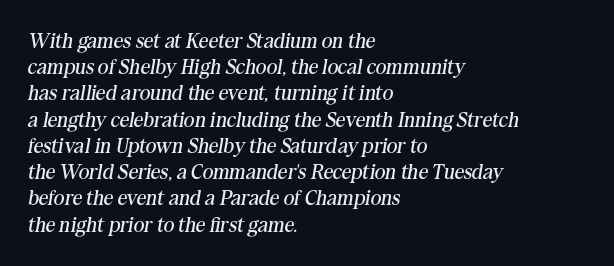
Q: Is the text bold? A: No.
Q: Is the text italic (slanted)? A: Yes, it leans right by about 10 degrees.
Q: Is the text underlined? A: No.
Q: How is the paragraph aligned? A: Left-aligned.
Q: Is the spacing between letters normal or unusually wide? A: Normal.
Q: Is the spacing between lines tight, normal or loose? A: Normal.
